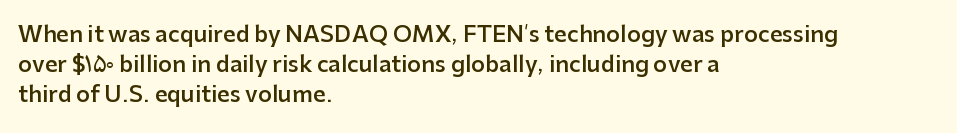
The rows are spaced the way most documents space them. Default kerning and tracking; the words read as compact shapes. Reading down the block, your eye returns to a fixed left position each line. The lettering stays uniformly vertical, giving the passage a roman look. Set as a demibold, roughly 600 on the weight scale.
